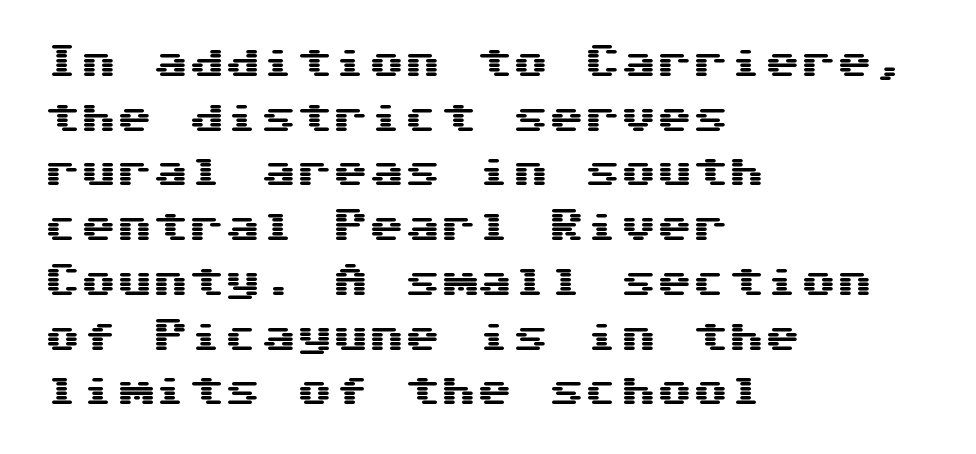
Short and long lines alike share a common starting point at left. Do the letters lean? They stand straight. What kind of face is this? One without serifs — a sans. The rendering uses a moderate line-height, typical for paragraphs. Clear beneath every line of the passage. Default kerning and tracking; the words read as compact shapes.
